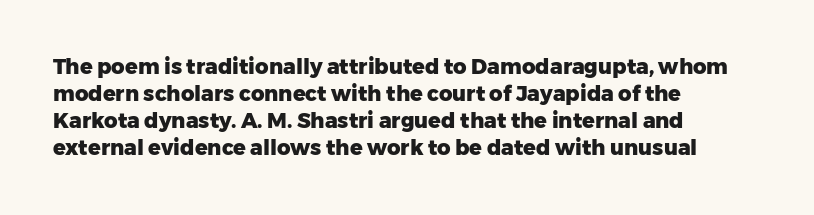
Q: Is the text bold? A: Yes.
Q: Is the text italic (slanted)? A: No, it is upright.
Q: Is the text underlined? A: No.
Q: How is the paragraph aligned? A: Left-aligned.
Q: Is the spacing between letters normal or unusually wide? A: Normal.
Q: Is the spacing between lines tight, normal or loose? A: Normal.
